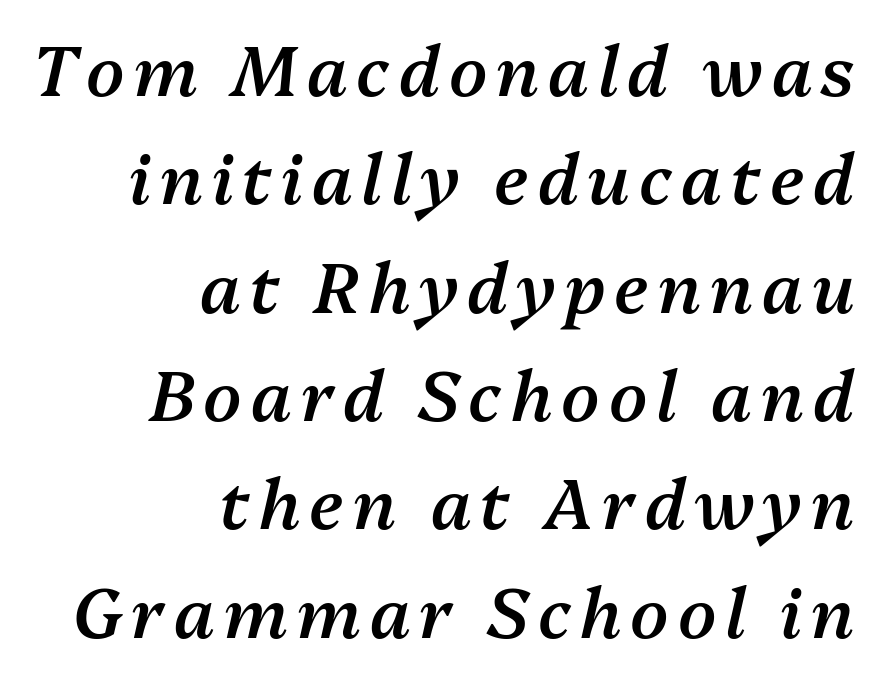
Each line ends at the same right margin while the left side varies. The glyphs have the mass of a demibold cut, below bold. A normal amount of white space separates one row of letters from the next. No word sits above an underline.
